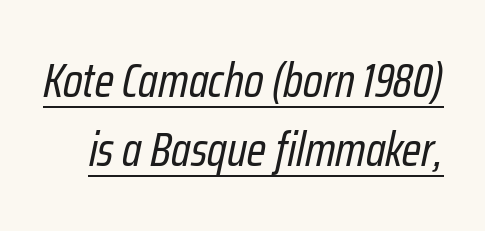
The image shows 48 px regular-weight, condensed type, italic (leaning right); set normal line spacing (1.44x), normal letter spacing, underlined; low stroke contrast and a medium x-height.
